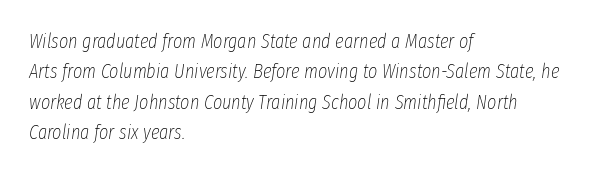
{"italic": "yes", "lean": "right", "slant_degrees": 8, "bold": "no", "underline": "no", "align": "left", "line_spacing": "normal", "line_spacing_ratio": 1.52, "letter_spacing": "normal", "letter_spacing_em": 0.0, "glyph_px": 20}
